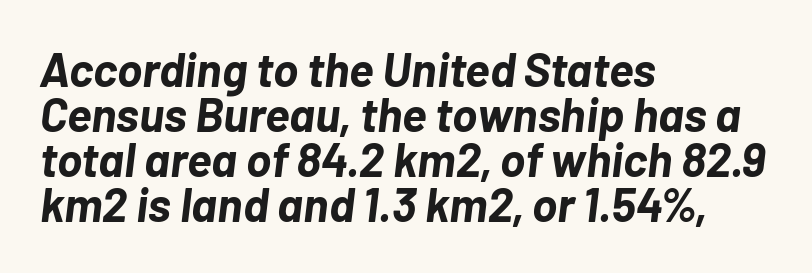
Q: Is the text bold? A: Yes.
Q: Is the text italic (slanted)? A: Yes, it leans right by about 7 degrees.
Q: Is the text underlined? A: No.
Q: How is the paragraph aligned? A: Left-aligned.
Q: Is the spacing between letters normal or unusually wide? A: Normal.
Q: Is the spacing between lines tight, normal or loose? A: Tight.
Q: Width (condensed, normal, or wide)? A: Normal.
Q: Stroke contrast? A: Low.
Q: x-height? A: Medium.
Q: Monospaced? A: No.
